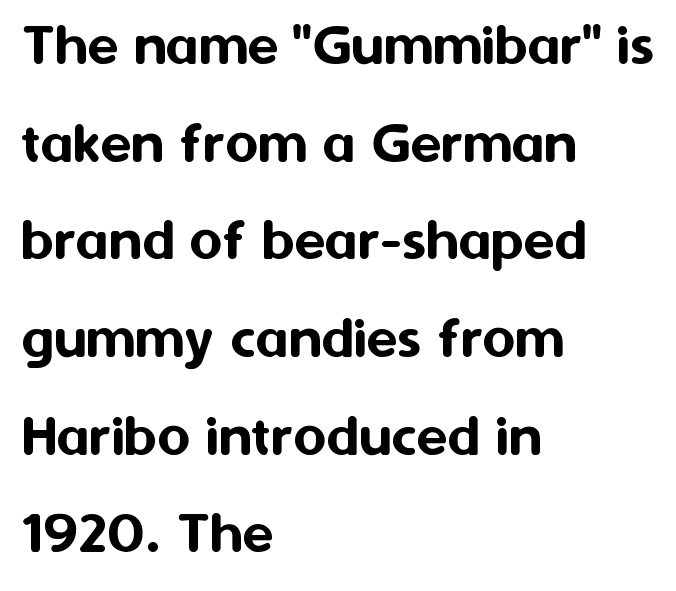
Q: Is the text italic (slanted)? A: No, it is upright.
Q: Is the typeface a serif or a sans-serif typeface? A: Sans-serif.
Q: Is the text underlined? A: No.
Q: How is the paragraph aligned? A: Left-aligned.
Q: Is the spacing between letters normal or unusually wide? A: Normal.
Q: Is the spacing between lines tight, normal or loose? A: Normal.
Q: Width (condensed, normal, or wide)? A: Normal.
Q: Stroke contrast? A: Medium.
Q: x-height? A: Medium.
Q: Monospaced? A: No.
